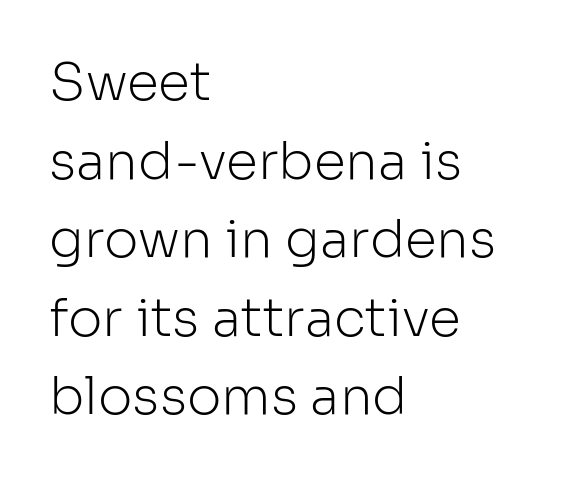
The image shows 52 px light sans-serif type, upright; set left-aligned, normal line spacing (1.51x), normal letter spacing, not underlined; low stroke contrast and a medium x-height.
